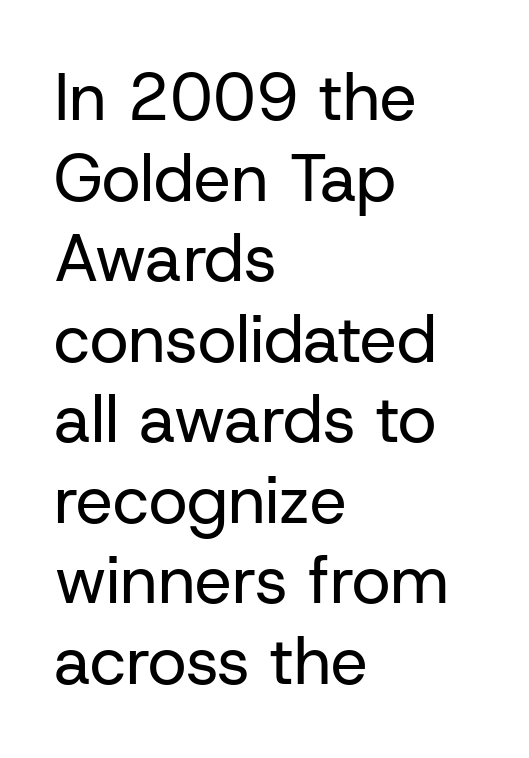
Q: Is the text bold? A: No.
Q: Is the text italic (slanted)? A: No, it is upright.
Q: Is the typeface a serif or a sans-serif typeface? A: Sans-serif.
Q: Is the text underlined? A: No.
Q: How is the paragraph aligned? A: Left-aligned.
Q: Is the spacing between letters normal or unusually wide? A: Normal.
Q: Width (condensed, normal, or wide)? A: Normal.
Q: Stroke contrast? A: Low.
Q: x-height? A: Medium.
Q: Monospaced? A: No.
